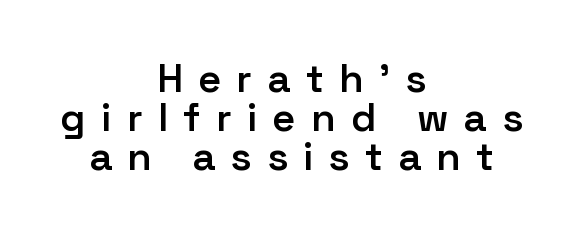
The image shows 40 px semibold sans-serif type, upright; set centered, tight line spacing (0.97x), unusually wide letter spacing (+0.38 em), not underlined; low stroke contrast and a medium x-height.
